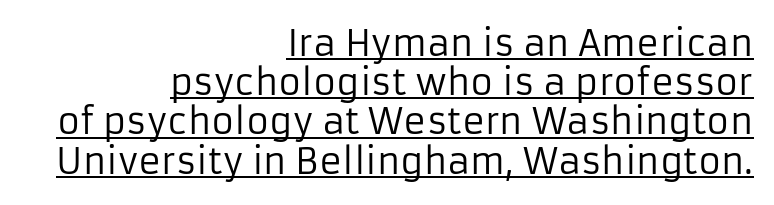
Q: Is the text bold? A: No.
Q: Is the text italic (slanted)? A: No, it is upright.
Q: Is the typeface a serif or a sans-serif typeface? A: Sans-serif.
Q: Is the text underlined? A: Yes.
Q: How is the paragraph aligned? A: Right-aligned.
Q: Is the spacing between letters normal or unusually wide? A: Normal.
Q: Is the spacing between lines tight, normal or loose? A: Tight.
Q: Width (condensed, normal, or wide)? A: Normal.
Q: Stroke contrast? A: Low.
Q: x-height? A: Medium.
Q: Monospaced? A: No.
